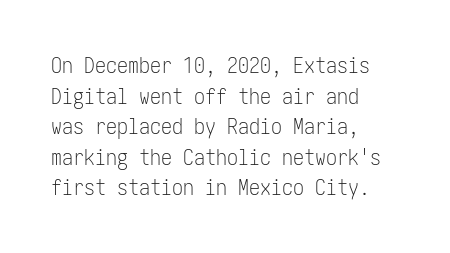
The image shows 22 px text type, upright; set left-aligned, normal line spacing (1.39x), normal letter spacing, not underlined.
